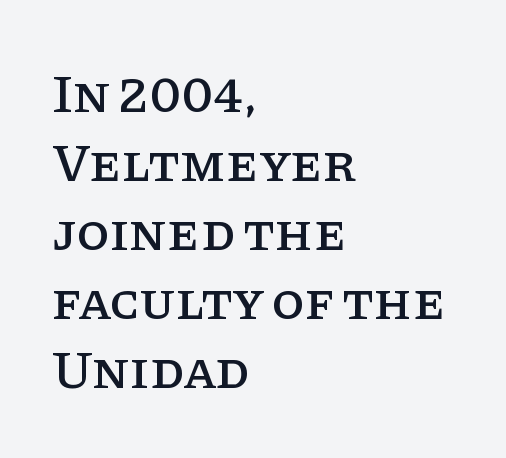
What kind of face is this? One with serifs. A typesetter would call this leading conventional body-copy spacing. Spacing between characters is what you'd get straight out of the box. This rendering uses left alignment, leaving the right contour irregular. A bare baseline throughout the passage.
